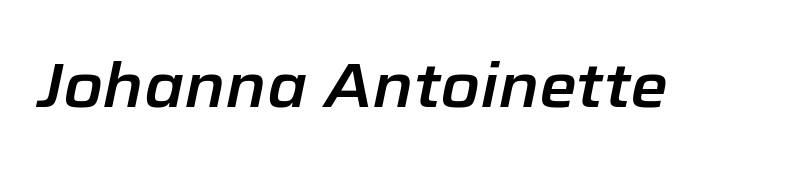
Q: Is the text italic (slanted)? A: Yes, it leans right by about 12 degrees.
Q: Is the text underlined? A: No.
Q: Is the spacing between letters normal or unusually wide? A: Normal.
Q: Width (condensed, normal, or wide)? A: Normal.
Q: Stroke contrast? A: Low.
Q: x-height? A: Medium.
Q: Monospaced? A: No.
